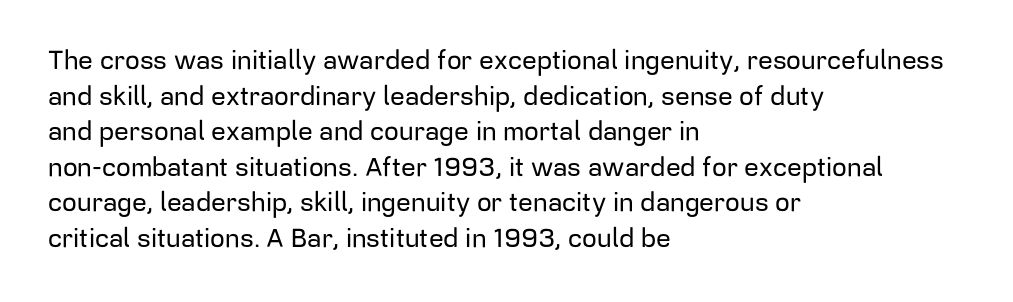
Compared with a centered layout, this one pins lines to the left instead. These lines were composed using upright roman letters. The type is set solid horizontally, with unmodified tracking. Vertical spacing — default. A bare baseline throughout the passage.
